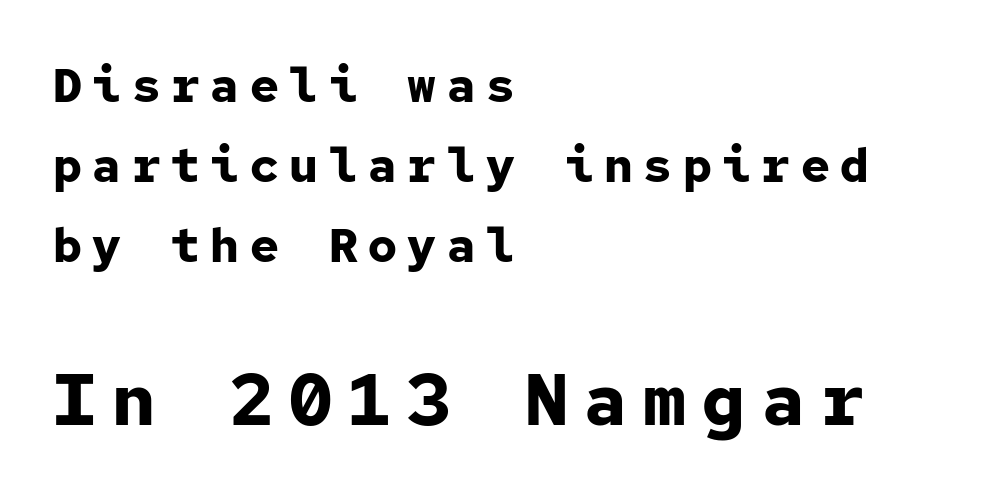
The image shows 72 px bold sans-serif type, upright, monospaced; set left-aligned, normal line spacing (1.67x), unusually wide letter spacing (+0.22 em), not underlined; the second (bottom) block is 1.5x larger; low stroke contrast and a medium x-height.
